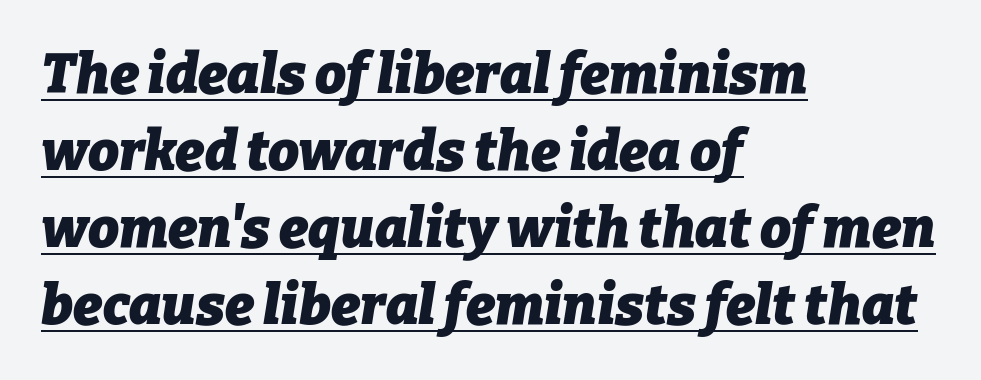
The image shows 55 px heavy type, italic (leaning right); set left-aligned, normal line spacing (1.4x), normal letter spacing, underlined; low stroke contrast and a medium x-height.
